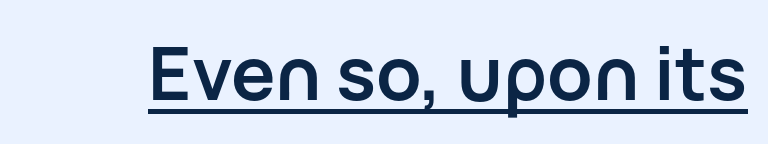
{"serif": "no", "italic": "no", "bold": "yes", "weight": "semibold", "width": "normal", "stroke_contrast": "low", "x_height": "medium", "monospaced": "no", "underline": "yes", "letter_spacing": "normal", "letter_spacing_em": 0.0, "glyph_px": 74}
